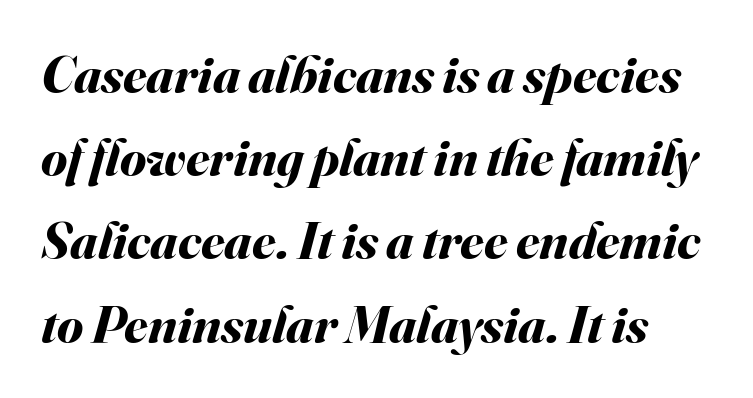
The image shows 53 px bold type, italic (leaning right); set normal line spacing (1.57x), normal letter spacing, not underlined; medium stroke contrast and a small x-height.
